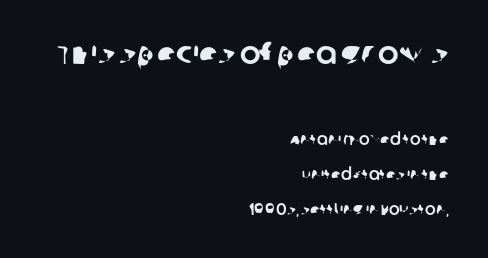
{"serif": "no", "width": "normal", "stroke_contrast": "low", "x_height": "large", "monospaced": "no", "underline": "no", "align": "right", "line_spacing": "loose", "line_spacing_ratio": 2.19, "letter_spacing": "normal", "letter_spacing_em": 0.0, "larger_block": "first", "size_ratio": 1.94, "glyph_px": 31}
